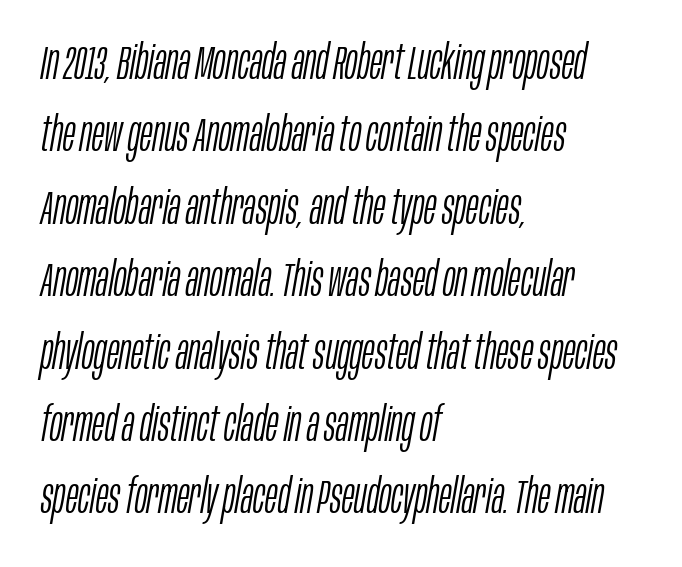
{"italic": "yes", "lean": "right", "slant_degrees": 10, "bold": "no", "weight": "light", "width": "condensed", "stroke_contrast": "low", "x_height": "large", "monospaced": "no", "underline": "no", "align": "left", "line_spacing": "normal", "line_spacing_ratio": 1.54, "letter_spacing": "normal", "letter_spacing_em": 0.0, "glyph_px": 47}
